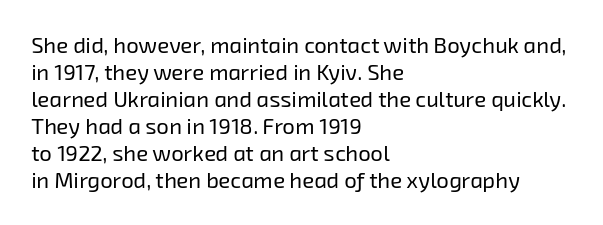
The image shows 22 px text type; set left-aligned, line spacing 1.23x, normal letter spacing, not underlined.
